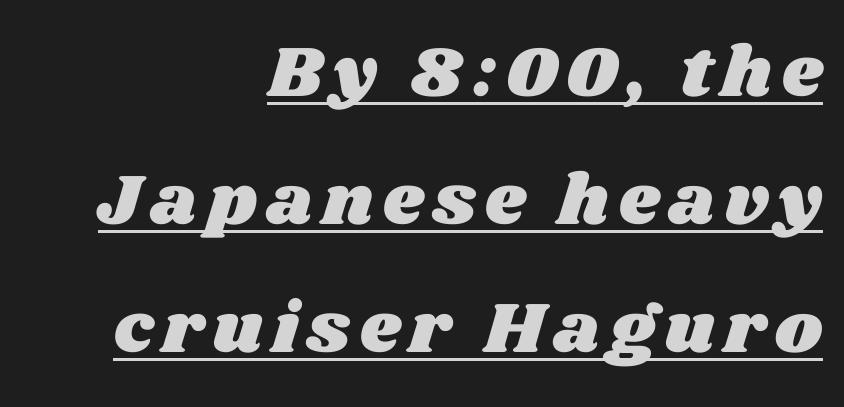
{"width": "wide", "stroke_contrast": "medium", "x_height": "large", "monospaced": "no", "underline": "yes", "align": "right", "line_spacing_ratio": 1.78, "glyph_px": 72}
